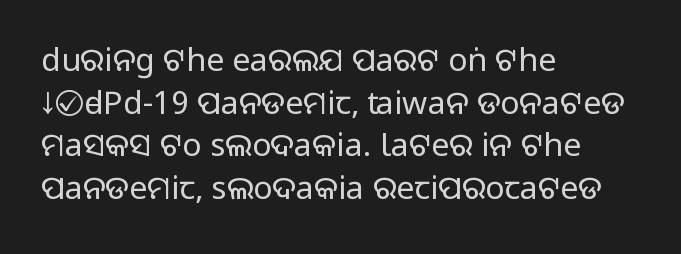
The image shows 32 px regular-weight sans-serif type, upright; set left-aligned, normal line spacing (1.33x), normal letter spacing, not underlined; low stroke contrast and a large x-height.
